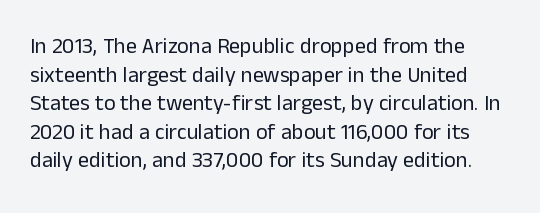
This rendering leaves character spacing at its baseline value. The axis of the letterforms is exactly vertical. Each stroke keeps to a modest, everyday thickness or less. Regular leading. Only glyphs here, with clear space below each row.
